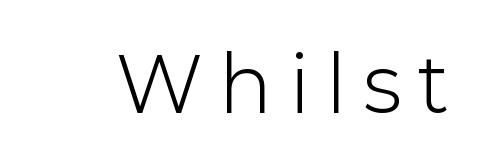
The image shows 75 px light sans-serif type, upright; set unusually wide letter spacing (+0.24 em), not underlined; low stroke contrast and a medium x-height.
